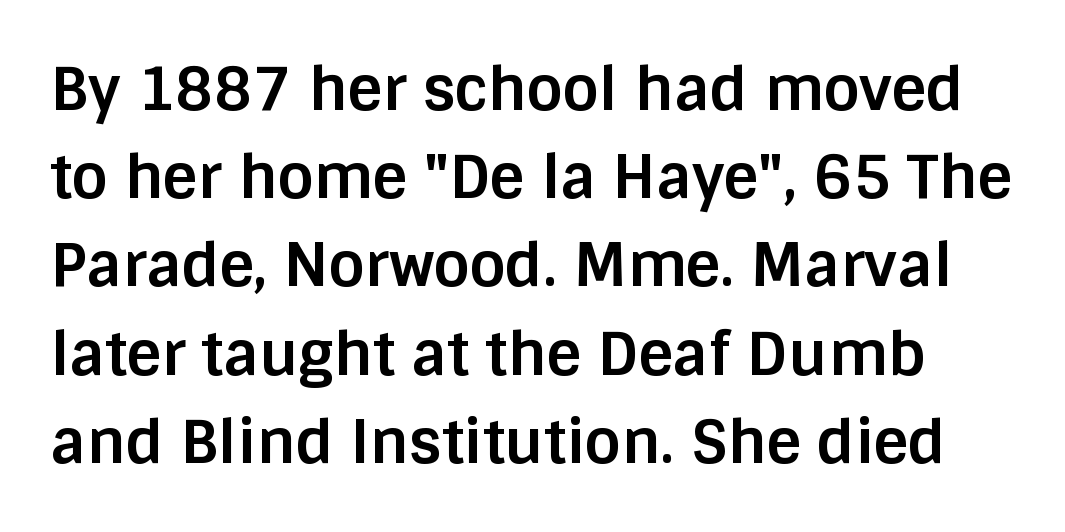
The image shows 60 px bold sans-serif type, upright; set normal line spacing (1.47x), normal letter spacing, not underlined; low stroke contrast and a large x-height.
